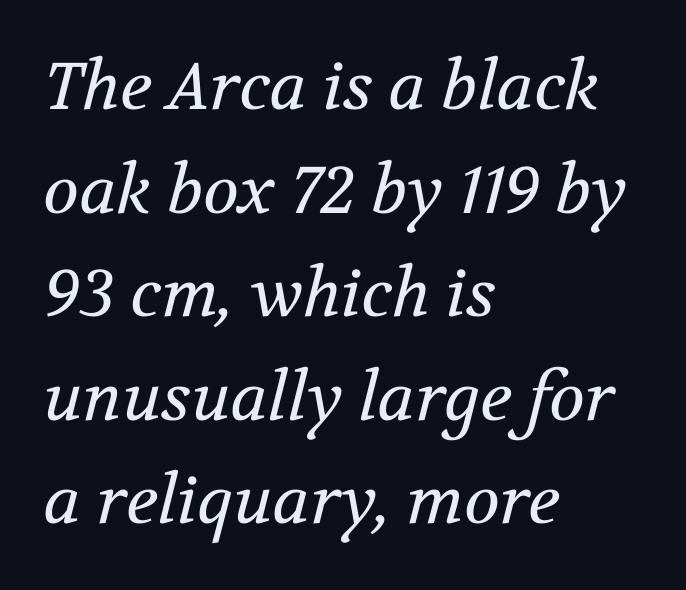
{"serif": "yes", "italic": "yes", "lean": "right", "slant_degrees": 12, "bold": "no", "weight": "regular", "width": "normal", "stroke_contrast": "medium", "x_height": "medium", "monospaced": "no", "underline": "no", "align": "left", "line_spacing": "normal", "line_spacing_ratio": 1.57, "letter_spacing": "normal", "letter_spacing_em": 0.0, "glyph_px": 66}
